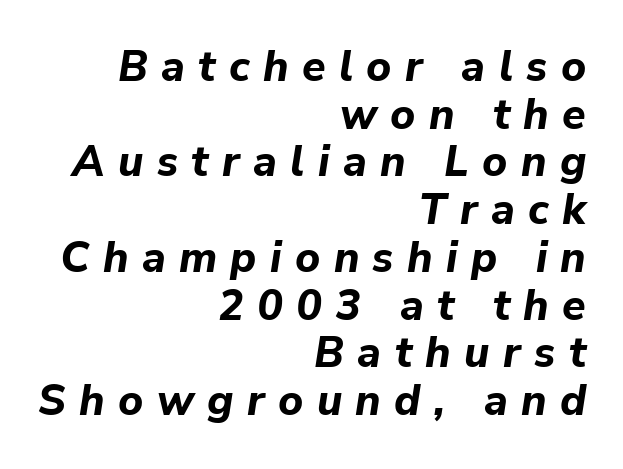
Q: Is the text bold? A: Yes.
Q: Is the text italic (slanted)? A: Yes, it leans right by about 9 degrees.
Q: Is the text underlined? A: No.
Q: How is the paragraph aligned? A: Right-aligned.
Q: Is the spacing between letters normal or unusually wide? A: Unusually wide.
Q: Is the spacing between lines tight, normal or loose? A: Tight.
Q: Width (condensed, normal, or wide)? A: Normal.
Q: Stroke contrast? A: Low.
Q: x-height? A: Medium.
Q: Monospaced? A: No.
